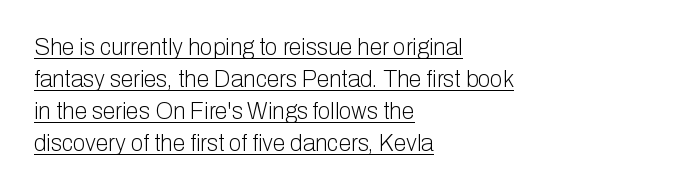
{"italic": "no", "bold": "no", "underline": "yes", "align": "left", "line_spacing": "normal", "line_spacing_ratio": 1.39, "letter_spacing": "normal", "letter_spacing_em": 0.0, "glyph_px": 23}
